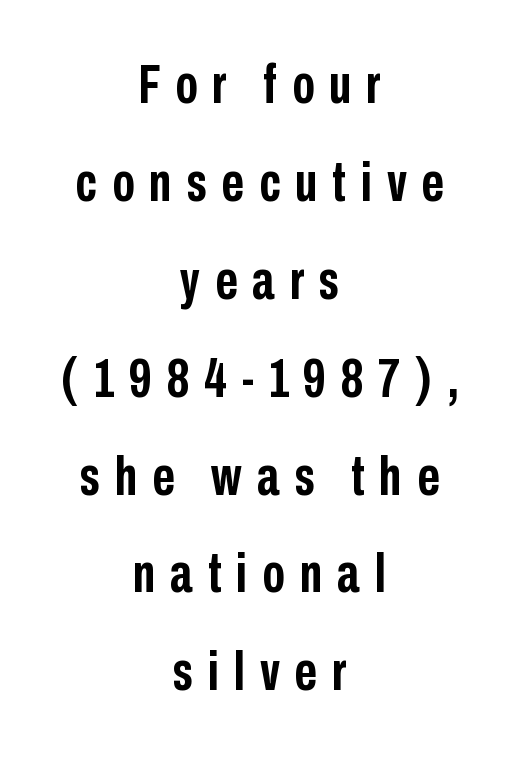
The image shows 55 px semibold, condensed sans-serif type, upright; set centered, line spacing 1.78x, unusually wide letter spacing (+0.27 em), not underlined; low stroke contrast and a medium x-height.
